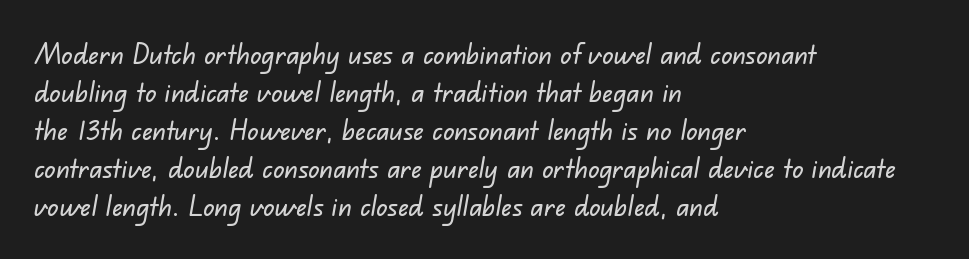
Q: Is the typeface a serif or a sans-serif typeface? A: Sans-serif.
Q: Is the text underlined? A: No.
Q: How is the paragraph aligned? A: Left-aligned.
Q: Is the spacing between letters normal or unusually wide? A: Normal.
Q: Is the spacing between lines tight, normal or loose? A: Normal.
Q: Width (condensed, normal, or wide)? A: Normal.
Q: Stroke contrast? A: Low.
Q: x-height? A: Small.
Q: Monospaced? A: No.
